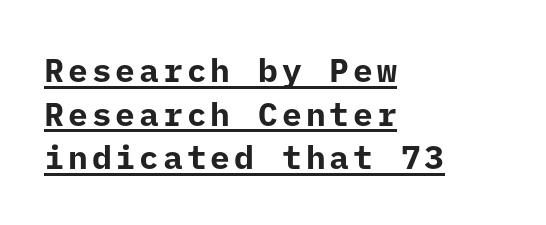
{"serif": "no", "italic": "no", "bold": "yes", "weight": "bold", "width": "normal", "stroke_contrast": "low", "x_height": "medium", "underline": "yes", "align": "left", "line_spacing": "normal", "line_spacing_ratio": 1.32, "glyph_px": 33}
